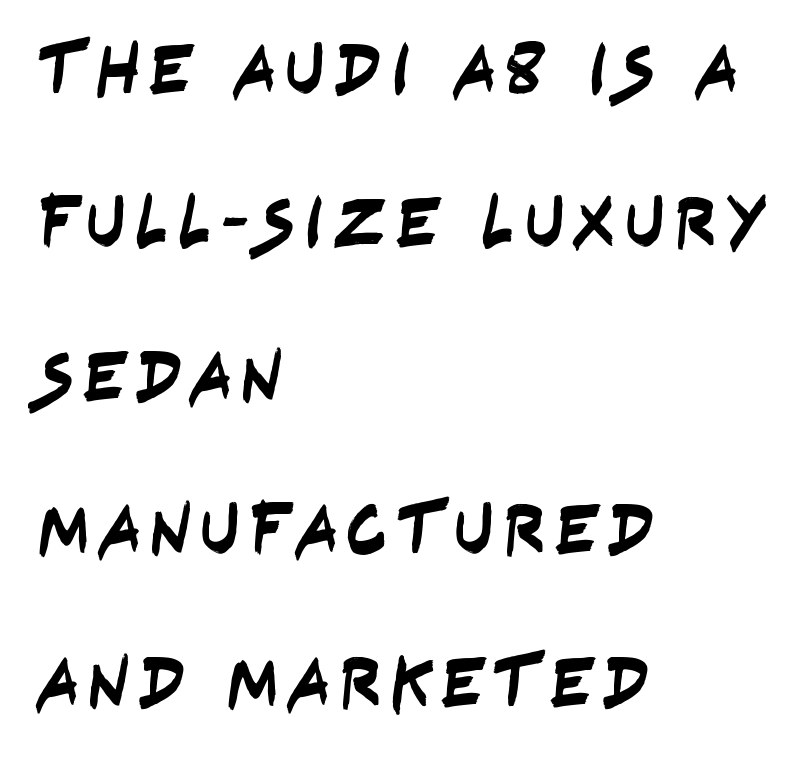
Q: Is the typeface a serif or a sans-serif typeface? A: Sans-serif.
Q: Is the text underlined? A: No.
Q: How is the paragraph aligned? A: Left-aligned.
Q: Is the spacing between lines tight, normal or loose? A: Loose.
Q: Width (condensed, normal, or wide)? A: Condensed.
Q: Stroke contrast? A: Low.
Q: x-height? A: Large.
Q: Monospaced? A: No.
